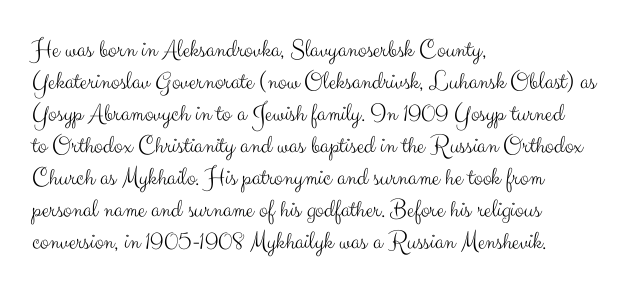
The image shows 26 px text type; set left-aligned, line spacing 1.23x, normal letter spacing, not underlined.
